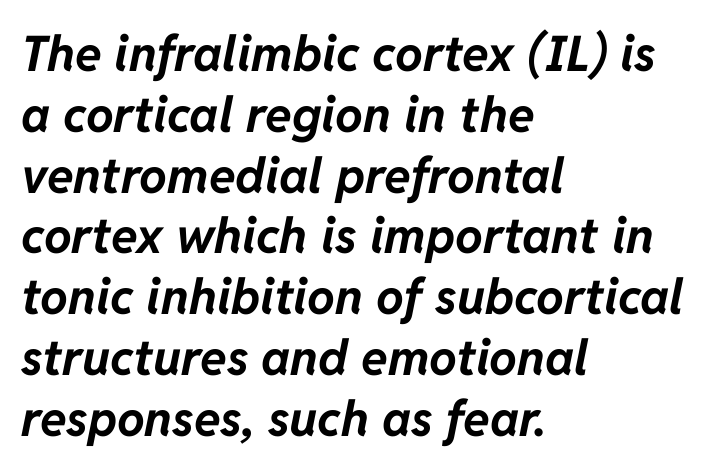
The image shows 49 px bold type, italic (leaning right); set left-aligned, line spacing 1.24x, normal letter spacing, not underlined; low stroke contrast and a medium x-height.
